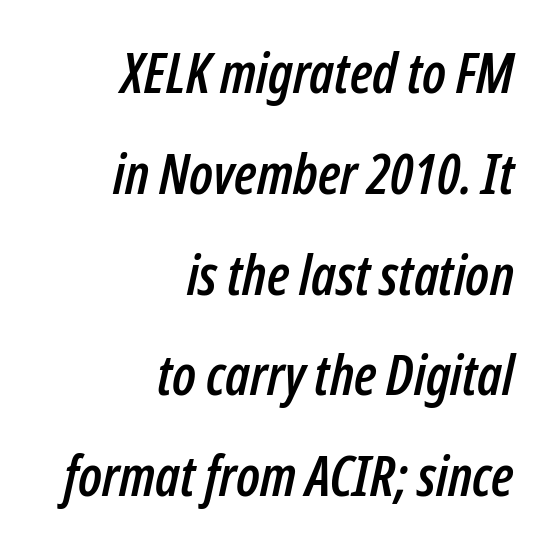
The compositor pushed each line to the right boundary. The face used here is proportionally spaced, like ordinary book or web type. Words appear dense and cohesive because spacing is normal. Style check: oblique. Descender tails drop into unmarked territory.
